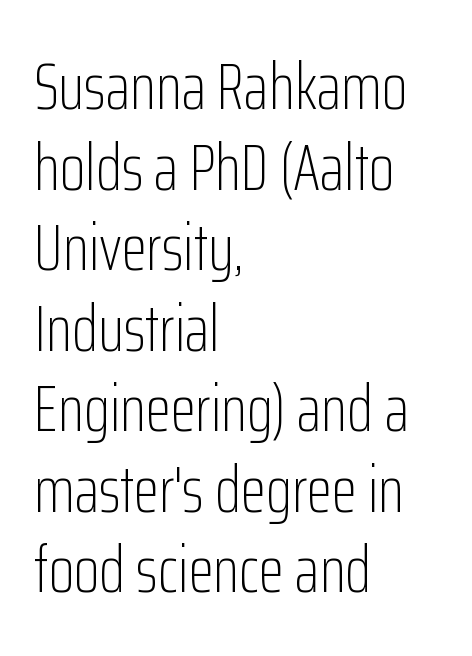
{"serif": "no", "italic": "no", "bold": "no", "weight": "light", "width": "condensed", "stroke_contrast": "low", "x_height": "medium", "monospaced": "no", "underline": "no", "align": "left", "line_spacing_ratio": 1.22, "letter_spacing": "normal", "letter_spacing_em": 0.0, "glyph_px": 66}
